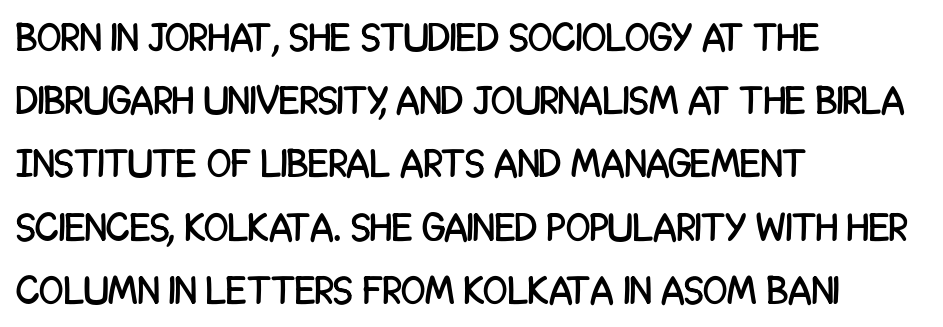
Q: Is the text italic (slanted)? A: No, it is upright.
Q: Is the typeface a serif or a sans-serif typeface? A: Sans-serif.
Q: Is the text underlined? A: No.
Q: How is the paragraph aligned? A: Left-aligned.
Q: Is the spacing between letters normal or unusually wide? A: Normal.
Q: Is the spacing between lines tight, normal or loose? A: Normal.
Q: Width (condensed, normal, or wide)? A: Condensed.
Q: Stroke contrast? A: Low.
Q: x-height? A: Large.
Q: Monospaced? A: No.
